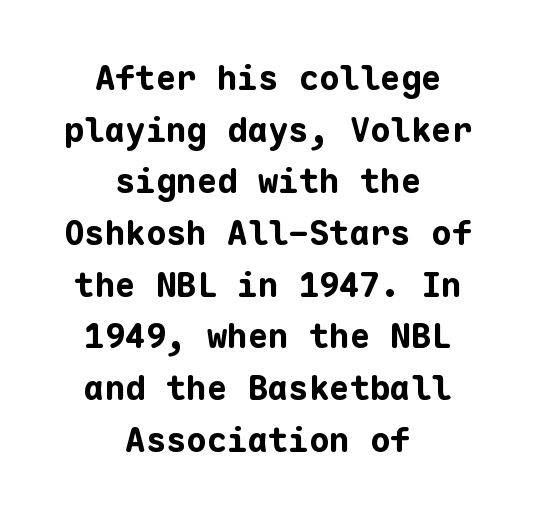
Does the weight exceed regular? Yes, all the way to bold. The typeface chosen for these lines omits serifs. Vertical spacing — default. This rendering leaves character spacing at its baseline value.
